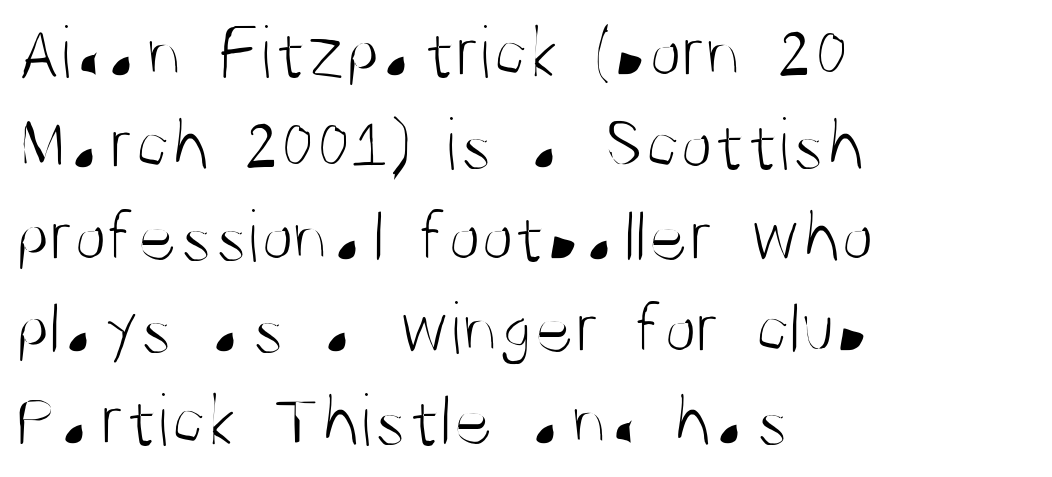
The image shows 76 px light, condensed sans-serif type, upright; set left-aligned, line spacing 1.21x, normal letter spacing, not underlined; medium stroke contrast and a large x-height.
